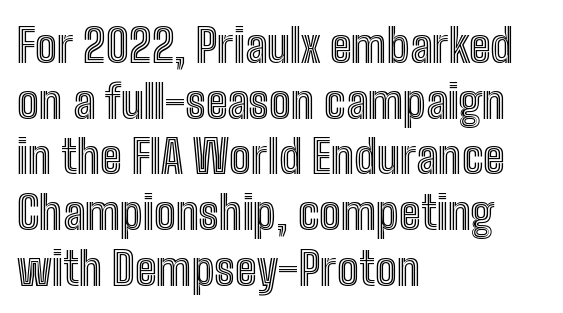
{"italic": "no", "width": "condensed", "x_height": "medium", "monospaced": "no", "underline": "no", "align": "left", "line_spacing_ratio": 1.21, "letter_spacing": "normal", "letter_spacing_em": 0.0, "glyph_px": 46}
